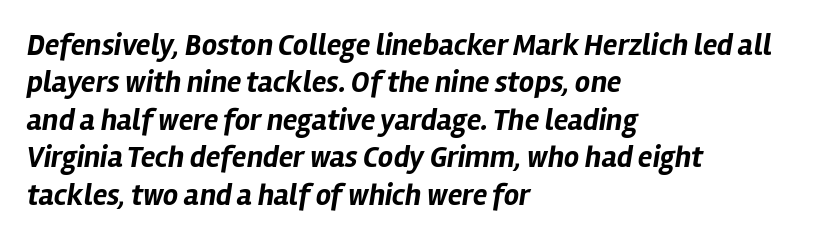
The image shows 30 px bold type, italic (leaning right); set left-aligned, normal line spacing (1.25x), normal letter spacing, not underlined; low stroke contrast and a medium x-height.
